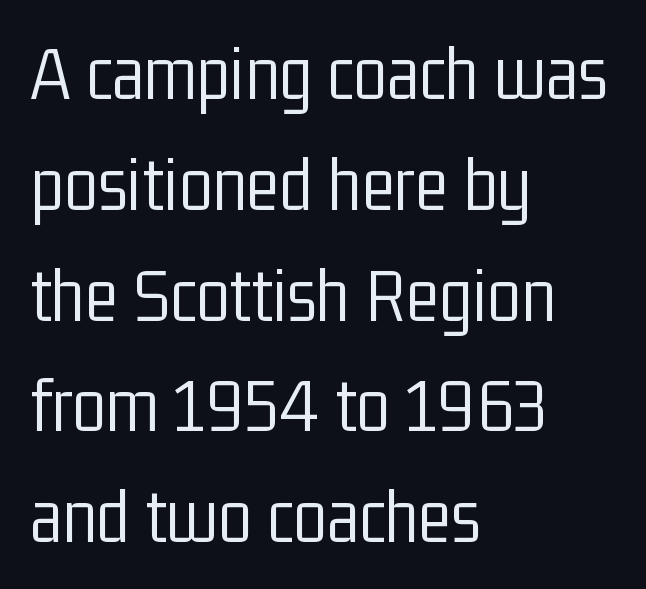
What's the leading like? Ordinary, nothing unusual. Ink coverage per letter is moderate at most. The ragged edge is on the right, which tells us the setting is flush left. Note the varied advance widths — an 'i' is clearly narrower than an 'm'. Style check: upright.
